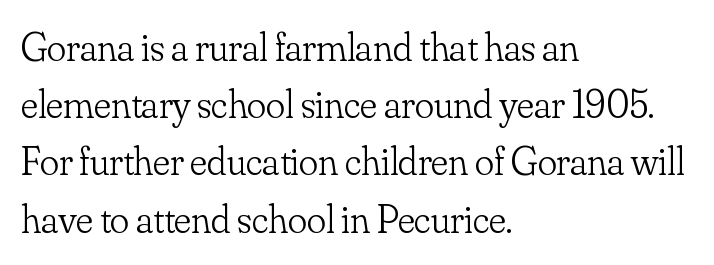
{"serif": "yes", "italic": "no", "bold": "no", "weight": "light", "width": "normal", "stroke_contrast": "low", "x_height": "small", "monospaced": "no", "underline": "no", "align": "left", "line_spacing": "normal", "line_spacing_ratio": 1.43, "letter_spacing": "normal", "letter_spacing_em": 0.0, "glyph_px": 40}
